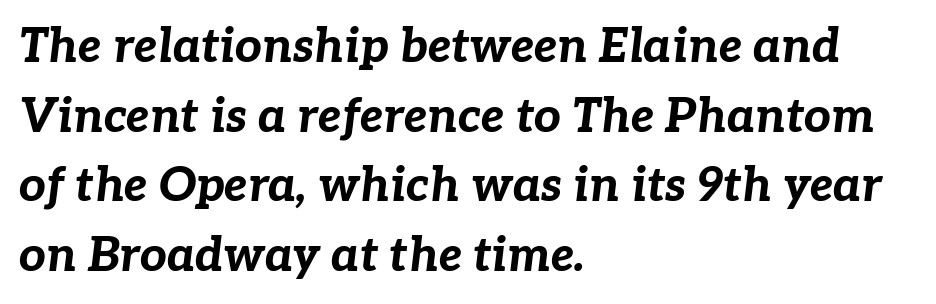
The image shows 47 px bold type, italic (leaning right); set left-aligned, normal line spacing (1.48x), normal letter spacing, not underlined; low stroke contrast and a medium x-height.
